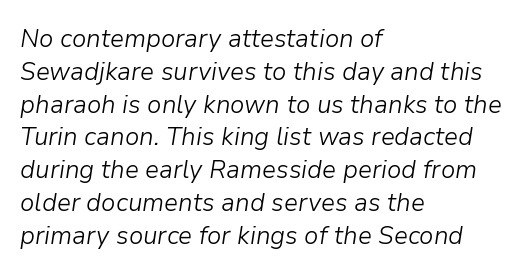
{"italic": "yes", "lean": "right", "slant_degrees": 9, "bold": "no", "underline": "no", "align": "left", "line_spacing": "normal", "line_spacing_ratio": 1.26, "letter_spacing": "normal", "letter_spacing_em": 0.0, "glyph_px": 26}
